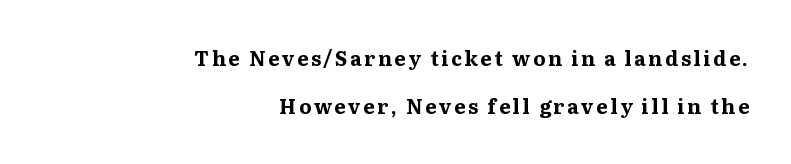
Plenty of ink on the page — the face is bold. Unmarked baselines from the first word to the last. One-word summary of the alignment: right. Quick note: interline space is abundant.
